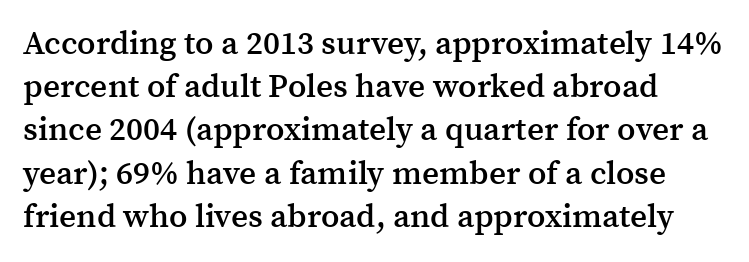
Q: Is the text bold? A: Semi-bold.
Q: Is the text italic (slanted)? A: No, it is upright.
Q: Is the typeface a serif or a sans-serif typeface? A: Serif.
Q: Is the text underlined? A: No.
Q: Is the spacing between letters normal or unusually wide? A: Normal.
Q: Is the spacing between lines tight, normal or loose? A: Normal.
Q: Width (condensed, normal, or wide)? A: Normal.
Q: Stroke contrast? A: Medium.
Q: x-height? A: Medium.
Q: Monospaced? A: No.
